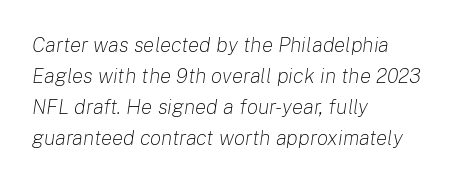
Is the type heavy? It reads as light-to-regular instead. No extra tracking has been applied to these lines. Bare-footed words on every line. Vertically, the passage feels balanced, rows spaced as you'd expect. Would a proofreader flag this as italicized? Yes.
